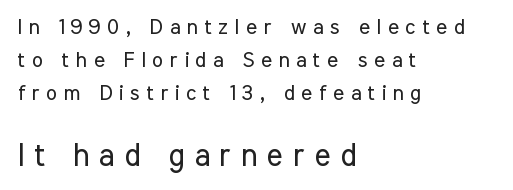
The image shows 31 px regular-weight, condensed sans-serif type, upright; set left-aligned, normal line spacing (1.57x), unusually wide letter spacing (+0.31 em), not underlined; the second (bottom) block is 1.48x larger; low stroke contrast and a medium x-height.
